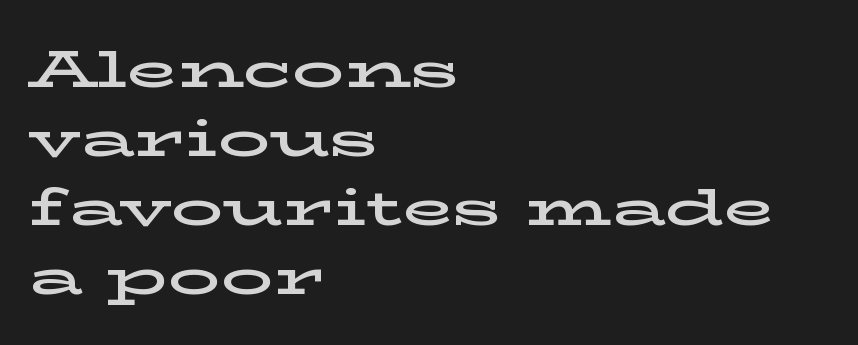
Note: serifs present on the glyphs. Notice how the passage keeps a crisp vertical edge on the left only. Characters remain perfectly vertical along every line. The letterforms sit shoulder to shoulder at normal distance. The passage shown is not underscored anywhere. Does the leading feel generous? No, just average.
